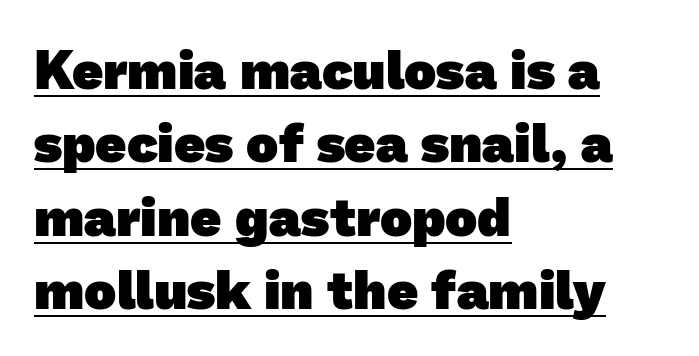
Honestly, the letter spacing is just normal — you wouldn't notice it. I'd describe the lettering as bold — thick and assertive. These characters rest on top of a visible drawn line. Typographically, this falls in the sans-serif category. The passage shown stacks its lines at a standard gap.
